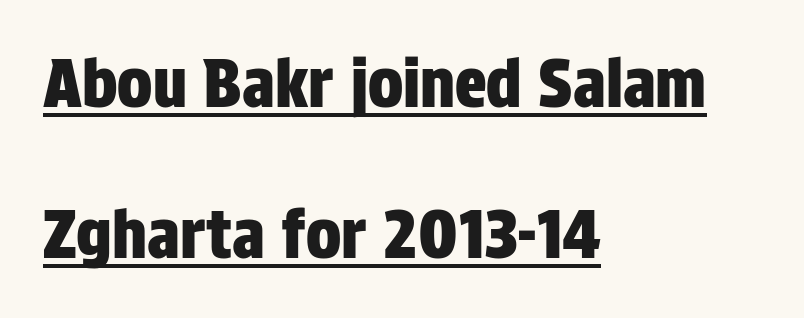
Q: Is the text italic (slanted)? A: No, it is upright.
Q: Is the typeface a serif or a sans-serif typeface? A: Sans-serif.
Q: Is the text underlined? A: Yes.
Q: How is the paragraph aligned? A: Left-aligned.
Q: Is the spacing between letters normal or unusually wide? A: Normal.
Q: Is the spacing between lines tight, normal or loose? A: Loose.
Q: Width (condensed, normal, or wide)? A: Condensed.
Q: Stroke contrast? A: Low.
Q: x-height? A: Large.
Q: Monospaced? A: No.
